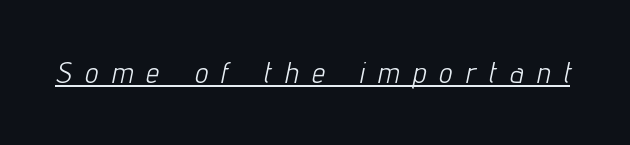
{"italic": "yes", "lean": "right", "slant_degrees": 12, "bold": "no", "weight": "light", "width": "condensed", "stroke_contrast": "low", "x_height": "medium", "monospaced": "no", "underline": "yes", "letter_spacing": "wide", "letter_spacing_em": 0.48, "glyph_px": 29}
